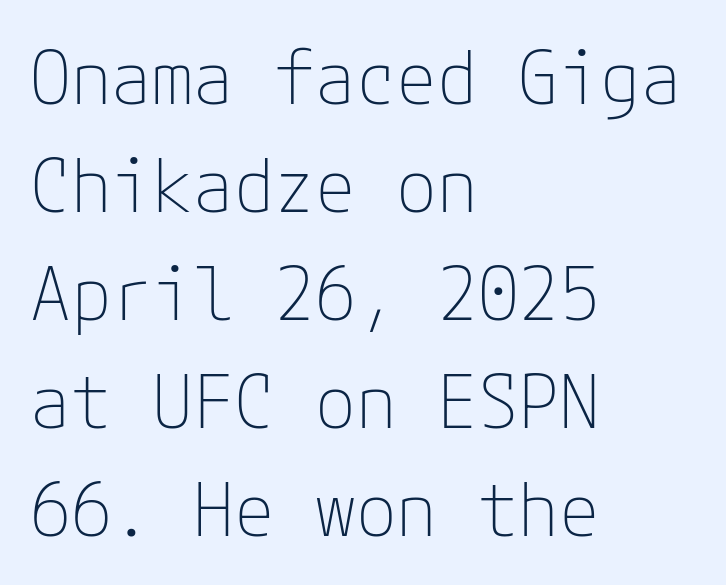
The image shows 74 px thin sans-serif type, upright; set left-aligned, normal line spacing (1.46x), normal letter spacing, not underlined; low stroke contrast and a medium x-height.
